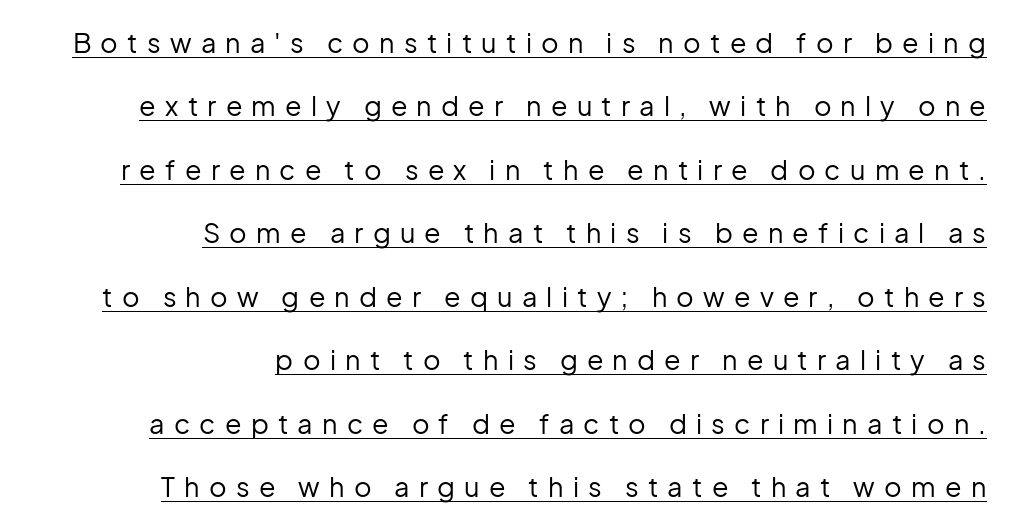
Q: Is the text bold? A: No.
Q: Is the text italic (slanted)? A: No, it is upright.
Q: Is the text underlined? A: Yes.
Q: How is the paragraph aligned? A: Right-aligned.
Q: Is the spacing between letters normal or unusually wide? A: Unusually wide.
Q: Is the spacing between lines tight, normal or loose? A: Loose.
